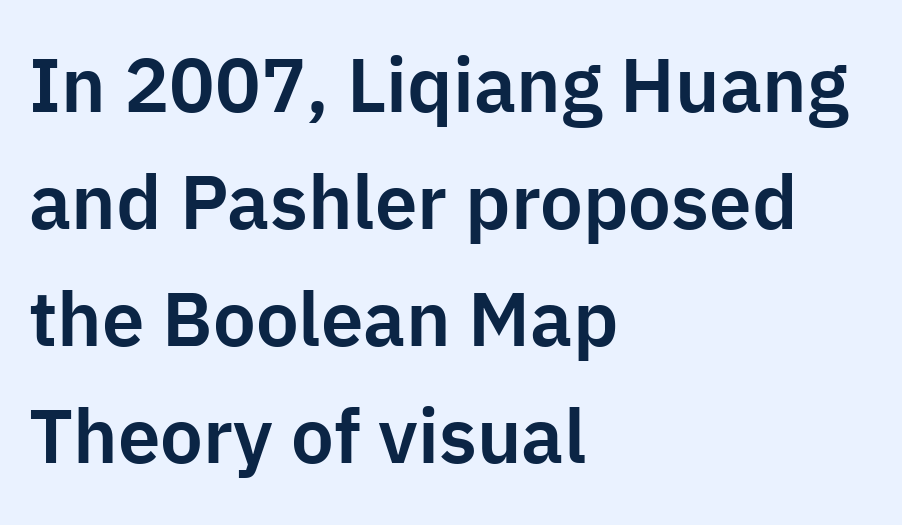
Q: Is the text italic (slanted)? A: No, it is upright.
Q: Is the typeface a serif or a sans-serif typeface? A: Sans-serif.
Q: Is the text underlined? A: No.
Q: How is the paragraph aligned? A: Left-aligned.
Q: Is the spacing between letters normal or unusually wide? A: Normal.
Q: Is the spacing between lines tight, normal or loose? A: Normal.
Q: Width (condensed, normal, or wide)? A: Normal.
Q: Stroke contrast? A: Low.
Q: x-height? A: Medium.
Q: Monospaced? A: No.
